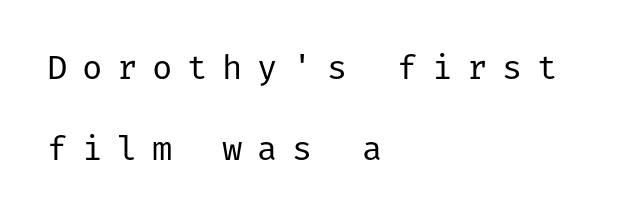
The letters carry no serifs — their stems end cleanly without finishing strokes. A quiet, ordinary-to-light weight characterises the typeface. The axis of the letterforms is exactly vertical. The words here are not underlined. The compositor pushed each line to the left boundary.
